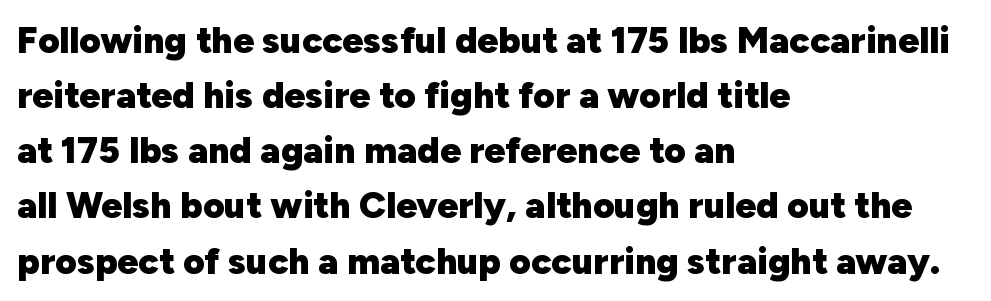
Q: Is the text bold? A: Yes.
Q: Is the text italic (slanted)? A: No, it is upright.
Q: Is the typeface a serif or a sans-serif typeface? A: Sans-serif.
Q: Is the text underlined? A: No.
Q: How is the paragraph aligned? A: Left-aligned.
Q: Is the spacing between letters normal or unusually wide? A: Normal.
Q: Is the spacing between lines tight, normal or loose? A: Normal.
Q: Width (condensed, normal, or wide)? A: Normal.
Q: Stroke contrast? A: Low.
Q: x-height? A: Medium.
Q: Monospaced? A: No.
